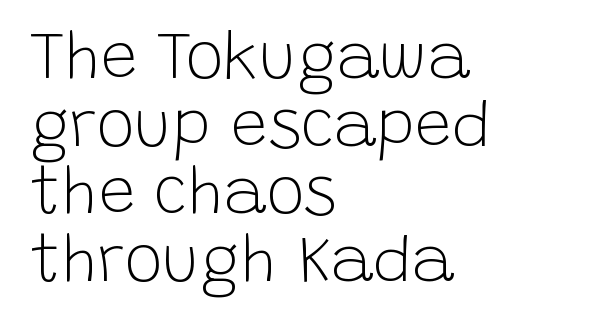
Q: Is the text bold? A: No.
Q: Is the text italic (slanted)? A: No, it is upright.
Q: Is the typeface a serif or a sans-serif typeface? A: Sans-serif.
Q: Is the text underlined? A: No.
Q: How is the paragraph aligned? A: Left-aligned.
Q: Is the spacing between letters normal or unusually wide? A: Normal.
Q: Is the spacing between lines tight, normal or loose? A: Tight.
Q: Width (condensed, normal, or wide)? A: Normal.
Q: Stroke contrast? A: Low.
Q: x-height? A: Large.
Q: Monospaced? A: No.
